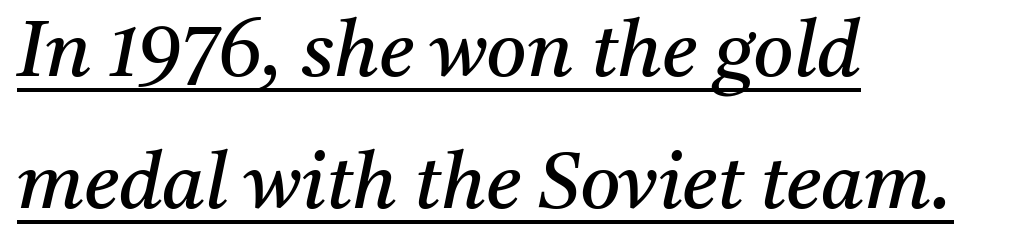
The image shows 78 px regular-weight serif type, italic (leaning right); set left-aligned, normal line spacing (1.69x), normal letter spacing, underlined; medium stroke contrast and a medium x-height.
